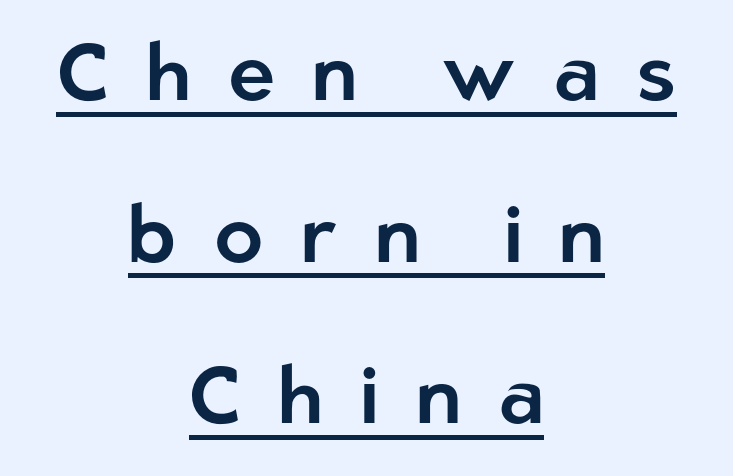
Q: Is the text italic (slanted)? A: No, it is upright.
Q: Is the typeface a serif or a sans-serif typeface? A: Sans-serif.
Q: Is the text underlined? A: Yes.
Q: How is the paragraph aligned? A: Centered.
Q: Is the spacing between letters normal or unusually wide? A: Unusually wide.
Q: Is the spacing between lines tight, normal or loose? A: Loose.
Q: Width (condensed, normal, or wide)? A: Normal.
Q: Stroke contrast? A: Low.
Q: x-height? A: Medium.
Q: Monospaced? A: No.
